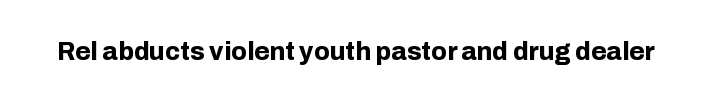
Underlining? Definitely not there. Strong, thick strokes mark this as bold type. This sample uses an upright cut, with every glyph sitting square on the baseline. A typesetter would call this zero additional tracking.
